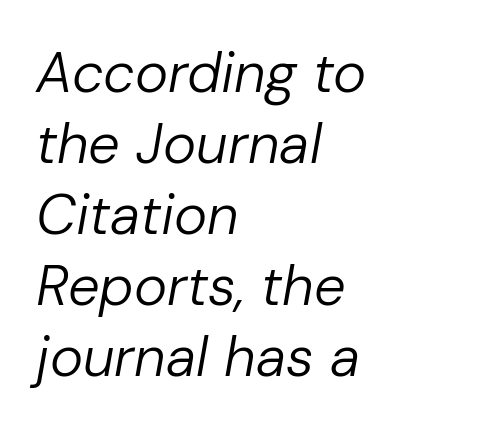
{"italic": "yes", "lean": "right", "slant_degrees": 10, "bold": "no", "weight": "regular", "width": "normal", "stroke_contrast": "low", "x_height": "medium", "monospaced": "no", "underline": "no", "align": "left", "line_spacing": "normal", "line_spacing_ratio": 1.27, "letter_spacing": "normal", "letter_spacing_em": 0.0, "glyph_px": 56}
